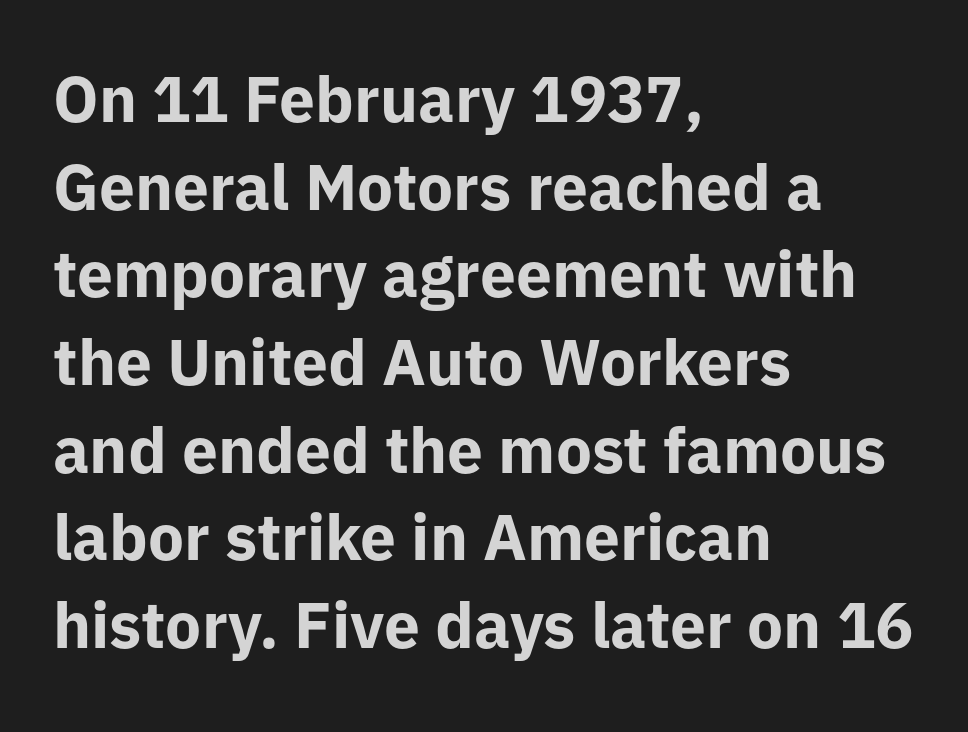
The image shows 64 px bold sans-serif type, upright; set left-aligned, normal line spacing (1.37x), normal letter spacing, not underlined; low stroke contrast and a medium x-height.
